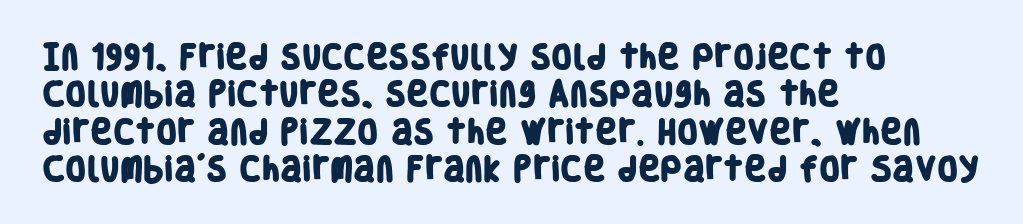
The image shows 27 px bold type; set left-aligned, normal line spacing (1.38x), normal letter spacing, not underlined.
